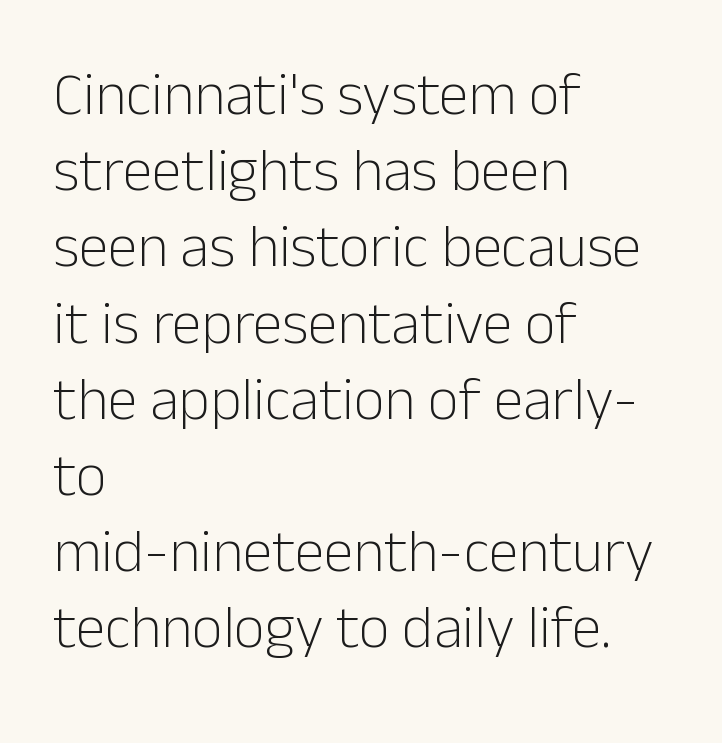
The image shows 60 px light sans-serif type, upright; set left-aligned, normal line spacing (1.27x), normal letter spacing, not underlined; low stroke contrast and a medium x-height.
